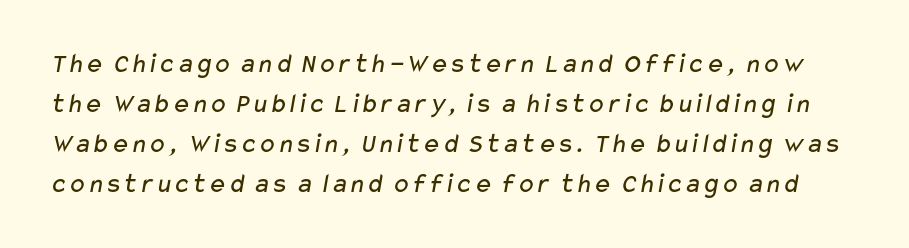
The image shows 28 px regular-weight, wide sans-serif type; set normal line spacing (1.43x), normal letter spacing, not underlined; low stroke contrast and a medium x-height.
